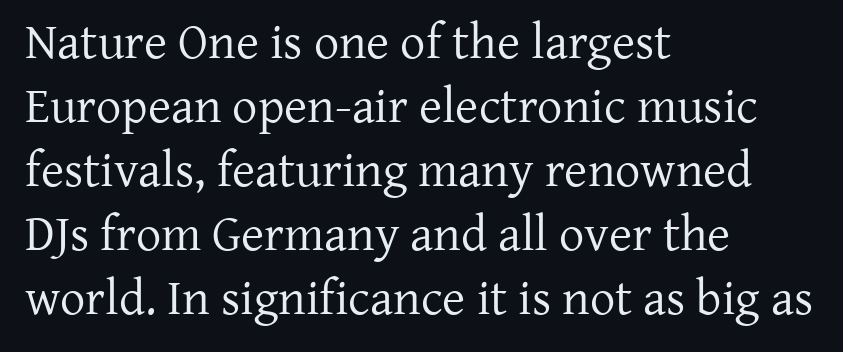
This sample is left-justified, so line endings fall wherever the words run out. These lines keep a tight, regular rhythm from letter to letter. Students, observe: this is what conventionally led text looks like. No heavy texture on the line: the type isn't bold. Do the characters align in a grid? No, the font is proportional.
